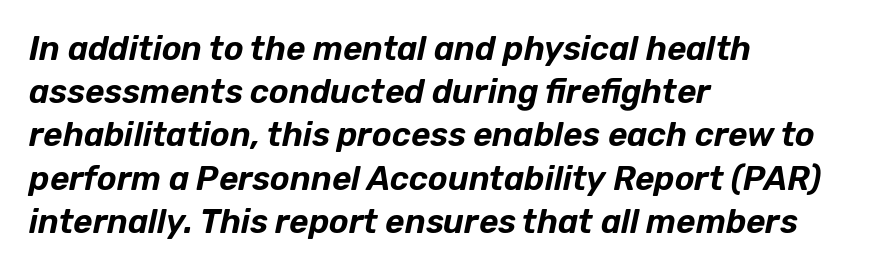
{"italic": "yes", "lean": "right", "slant_degrees": 12, "width": "normal", "stroke_contrast": "low", "x_height": "medium", "monospaced": "no", "underline": "no", "align": "left", "line_spacing": "normal", "line_spacing_ratio": 1.31, "letter_spacing": "normal", "letter_spacing_em": 0.0, "glyph_px": 33}
